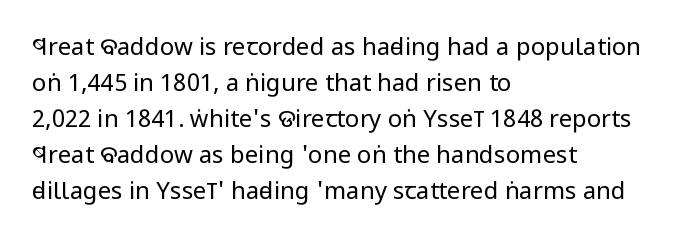
{"italic": "no", "bold": "no", "underline": "no", "align": "left", "line_spacing": "normal", "line_spacing_ratio": 1.5, "letter_spacing": "normal", "letter_spacing_em": 0.0, "glyph_px": 24}
